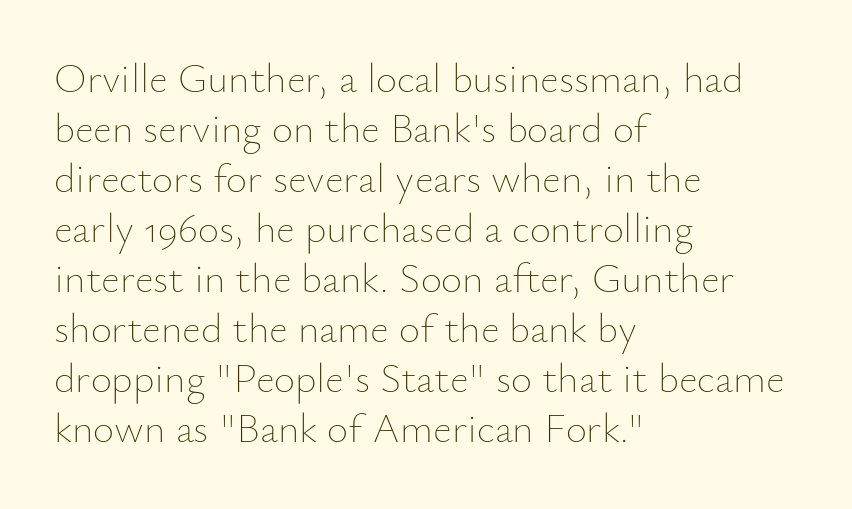
On a weight scale, this lands at 450 or below. Nobody drew a line under any word here. The passage is arranged the way most books set body copy — flush left. This sample uses an upright cut, with every glyph sitting square on the baseline. Standard letterfit; no display-style spreading of the glyphs. Character widths vary here, with narrow letters taking less room than wide ones.
